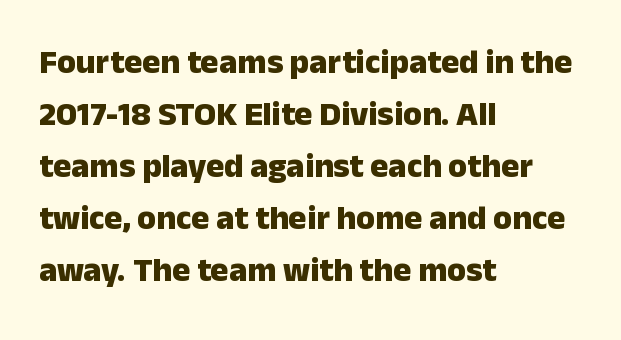
The image shows 34 px heavy sans-serif type, upright; set left-aligned, normal line spacing (1.53x), normal letter spacing, not underlined; low stroke contrast and a medium x-height.
